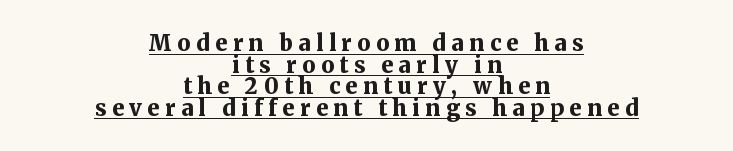
The typesetting leans heavy: a genuine bold. The tracking reads as deliberately expanded to a designer's eye. If you measured baseline to baseline, you'd find a short distance. The lines in this sample share a center point and differ in where they start and stop. Unlike italic type, these characters show no tilt at all.
